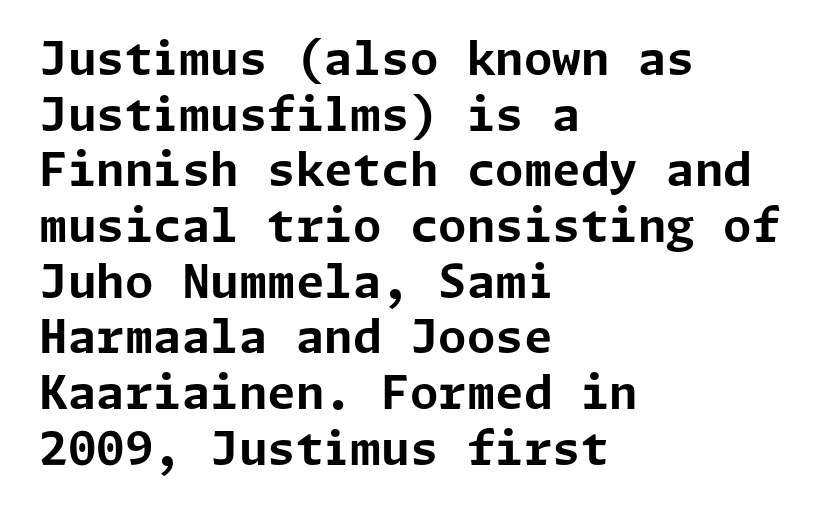
{"serif": "no", "italic": "no", "bold": "yes", "weight": "bold", "width": "normal", "stroke_contrast": "low", "x_height": "medium", "underline": "no", "align": "left", "line_spacing_ratio": 1.21, "letter_spacing": "normal", "letter_spacing_em": 0.0, "glyph_px": 46}
